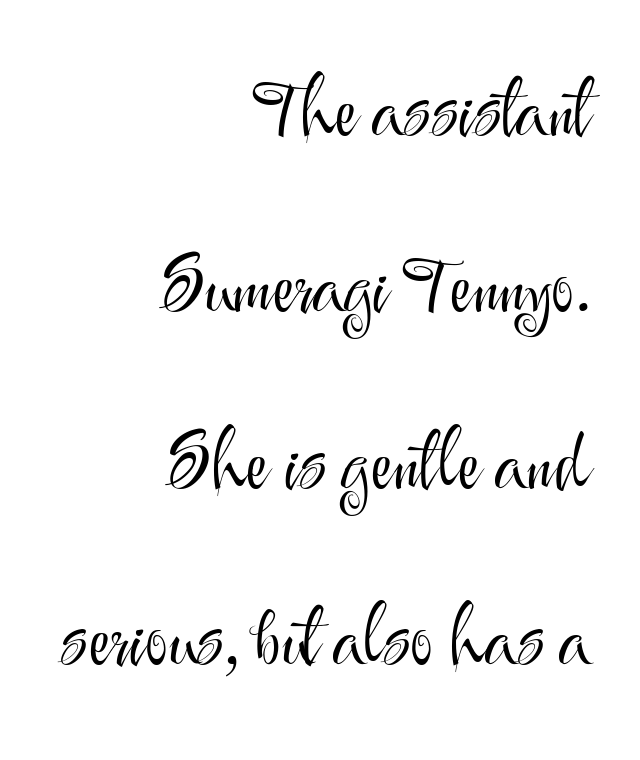
The image shows 78 px light sans-serif type; set right-aligned, loose line spacing (2.26x), normal letter spacing, not underlined; medium stroke contrast and a small x-height.
